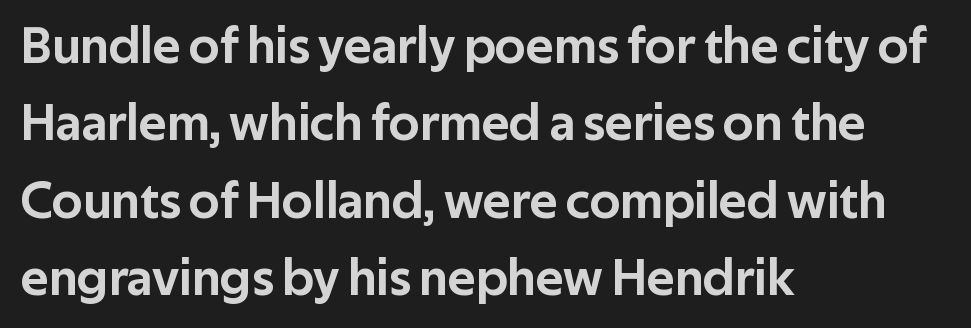
{"serif": "no", "italic": "no", "width": "normal", "stroke_contrast": "low", "x_height": "medium", "monospaced": "no", "underline": "no", "align": "left", "line_spacing": "normal", "line_spacing_ratio": 1.49, "letter_spacing": "normal", "letter_spacing_em": 0.0, "glyph_px": 52}
